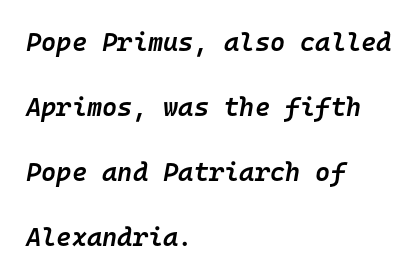
The image shows 26 px text type, italic (leaning right); set left-aligned, loose line spacing (2.5x), normal letter spacing, not underlined.
